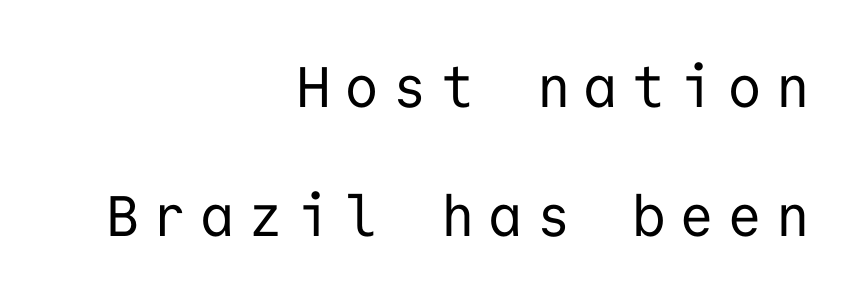
{"serif": "no", "italic": "no", "bold": "no", "weight": "regular", "width": "normal", "stroke_contrast": "low", "x_height": "medium", "monospaced": "yes", "underline": "no", "align": "right", "line_spacing": "loose", "line_spacing_ratio": 2.27, "letter_spacing": "wide", "letter_spacing_em": 0.26, "glyph_px": 57}
